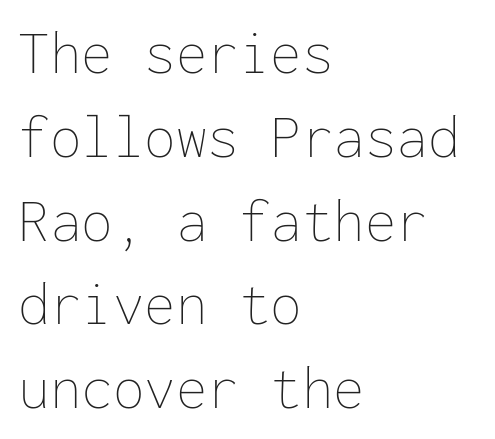
Line starts are locked; line ends wander. Unmarked baselines from the first word to the last. Weight: in the light-to-regular range. Posture: upright roman.
